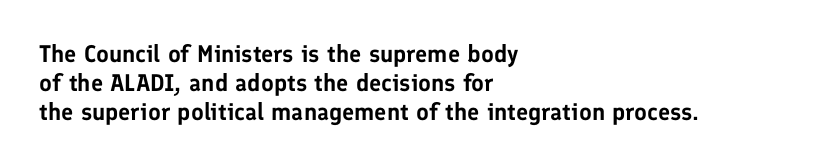
Q: Is the text italic (slanted)? A: No, it is upright.
Q: Is the text underlined? A: No.
Q: How is the paragraph aligned? A: Left-aligned.
Q: Is the spacing between letters normal or unusually wide? A: Normal.
